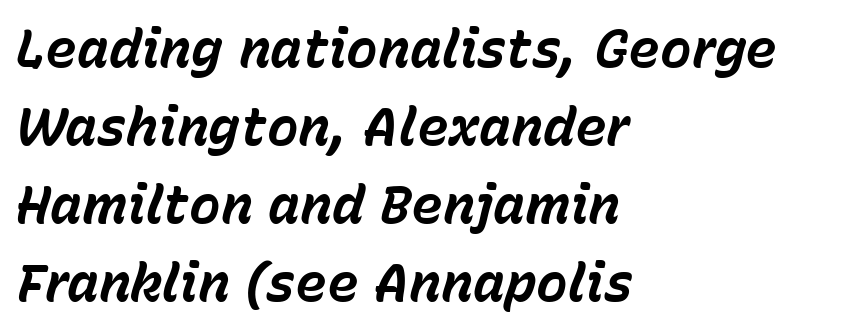
{"italic": "yes", "lean": "right", "slant_degrees": 15, "bold": "yes", "weight": "bold", "width": "normal", "stroke_contrast": "low", "x_height": "medium", "monospaced": "no", "underline": "no", "align": "left", "line_spacing": "normal", "line_spacing_ratio": 1.47, "letter_spacing": "normal", "letter_spacing_em": 0.0, "glyph_px": 53}
